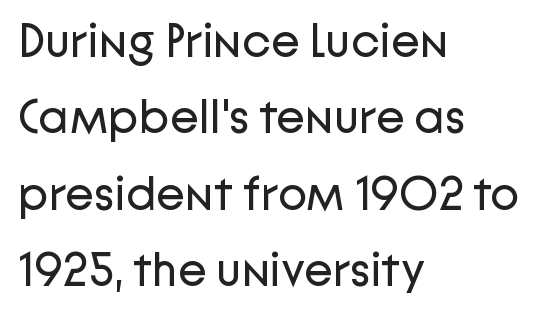
The image shows 48 px regular-weight sans-serif type, upright; set left-aligned, normal line spacing (1.59x), normal letter spacing, not underlined; low stroke contrast and a medium x-height.
